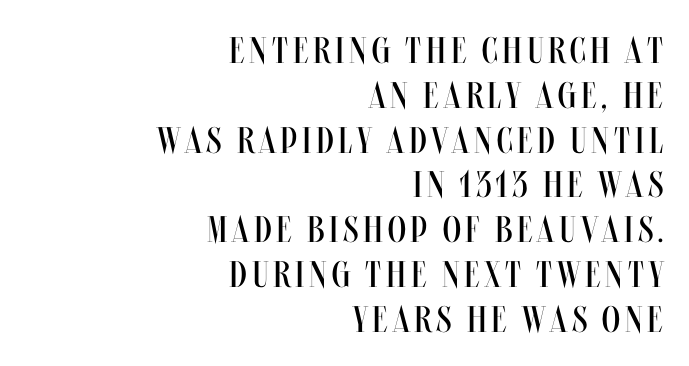
No word sits above an underline. The face used here is proportionally spaced, like ordinary book or web type. Weight: not bold — regular or lighter. The rag falls on the left side of this text block. When letters stand straight like this, we call the style roman or upright.
